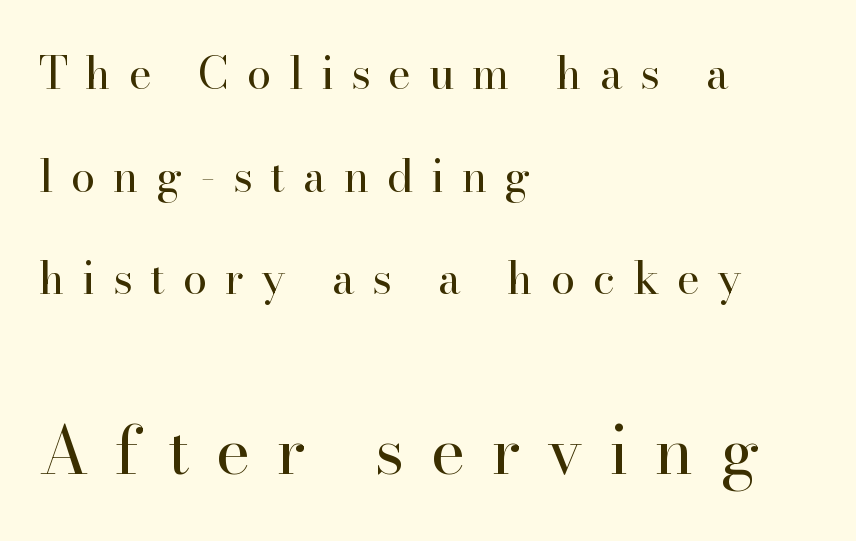
{"serif": "yes", "italic": "no", "bold": "no", "weight": "regular", "width": "normal", "stroke_contrast": "high", "x_height": "small", "monospaced": "no", "underline": "no", "align": "left", "line_spacing": "loose", "line_spacing_ratio": 2.33, "letter_spacing": "wide", "letter_spacing_em": 0.4, "larger_block": "second", "size_ratio": 1.5, "glyph_px": 66}
